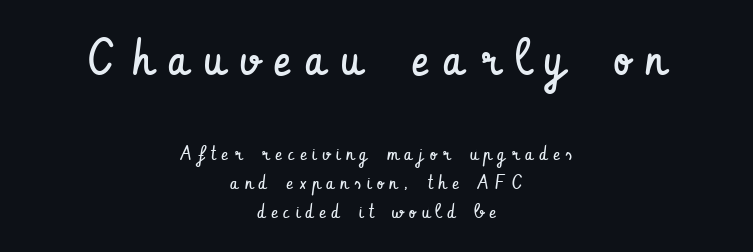
The image shows 51 px regular-weight, condensed sans-serif type, upright; set centered, normal line spacing (1.44x), unusually wide letter spacing (+0.3 em), not underlined; the first (top) block is 2.55x larger; low stroke contrast and a small x-height.
